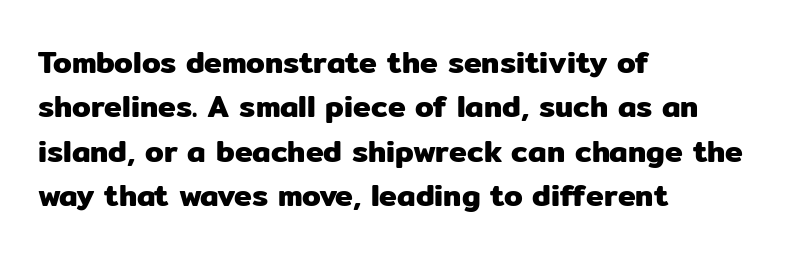
Each letter's strokes conclude bluntly, with no projecting serifs. The letters sit at their default tracking, neither squeezed nor spread. The paragraph shown leans on its left margin. Quick note: underline off.
